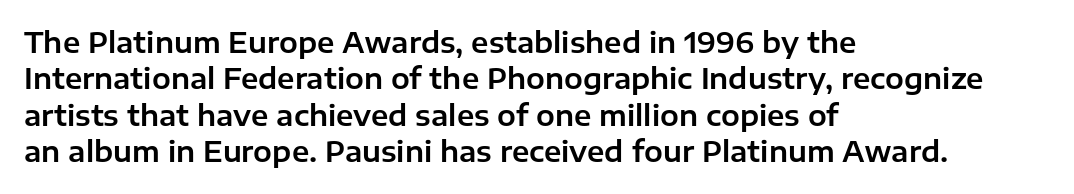
The image shows 28 px sans-serif type, upright; set left-aligned, normal line spacing (1.3x), normal letter spacing, not underlined; low stroke contrast and a medium x-height.
